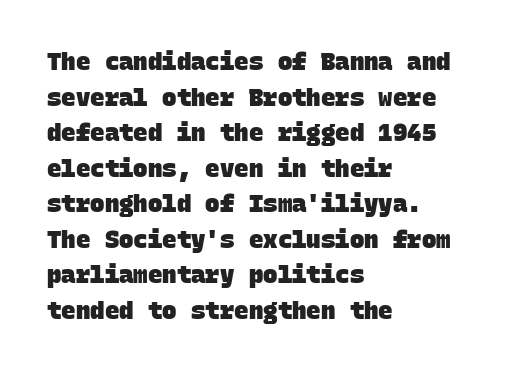
Weight: bold. Reading down the column, the eye jumps a familiar distance to each next line. The typesetter chose a ragged-right arrangement here. Clear beneath every line of the passage. Default kerning and tracking; the words read as compact shapes.
